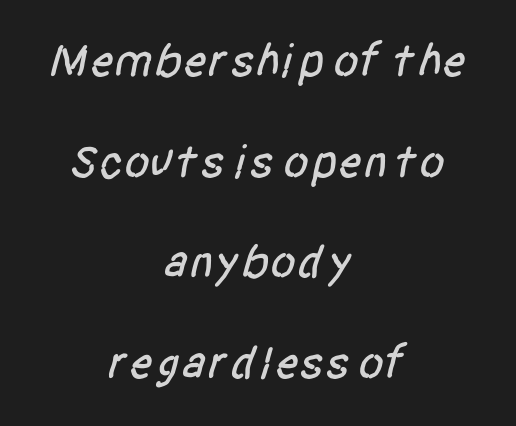
{"serif": "no", "width": "condensed", "stroke_contrast": "low", "x_height": "large", "monospaced": "no", "underline": "no", "align": "center", "line_spacing": "loose", "line_spacing_ratio": 2.14, "letter_spacing": "normal", "letter_spacing_em": 0.0, "glyph_px": 47}
